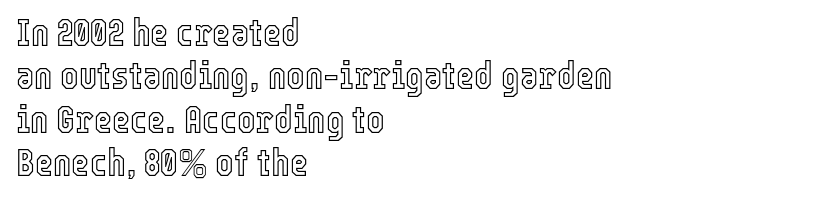
{"italic": "no", "width": "condensed", "x_height": "medium", "monospaced": "no", "underline": "no", "align": "left", "line_spacing": "tight", "line_spacing_ratio": 1.11, "letter_spacing": "normal", "letter_spacing_em": 0.0, "glyph_px": 39}
